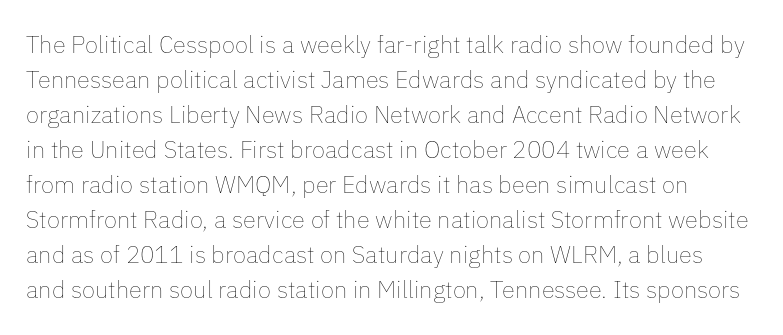
Q: Is the text bold? A: No.
Q: Is the text italic (slanted)? A: No, it is upright.
Q: Is the text underlined? A: No.
Q: Is the spacing between letters normal or unusually wide? A: Normal.
Q: Is the spacing between lines tight, normal or loose? A: Normal.
